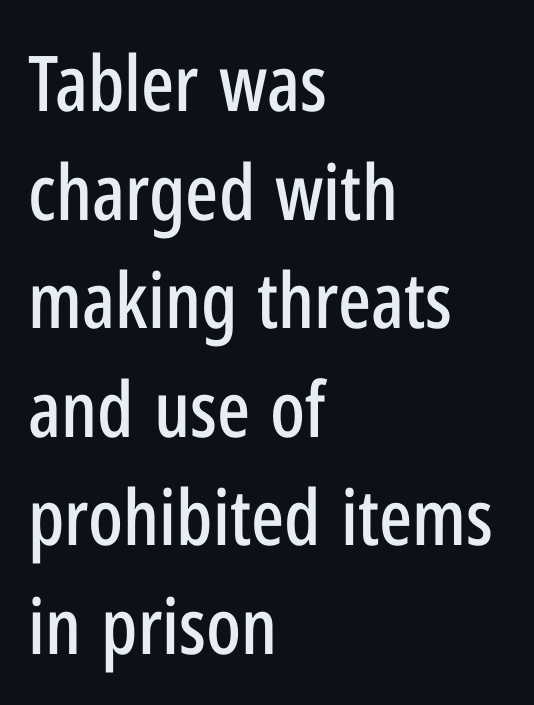
Q: Is the text italic (slanted)? A: No, it is upright.
Q: Is the typeface a serif or a sans-serif typeface? A: Sans-serif.
Q: Is the text underlined? A: No.
Q: How is the paragraph aligned? A: Left-aligned.
Q: Is the spacing between letters normal or unusually wide? A: Normal.
Q: Is the spacing between lines tight, normal or loose? A: Normal.
Q: Width (condensed, normal, or wide)? A: Condensed.
Q: Stroke contrast? A: Low.
Q: x-height? A: Medium.
Q: Monospaced? A: No.
